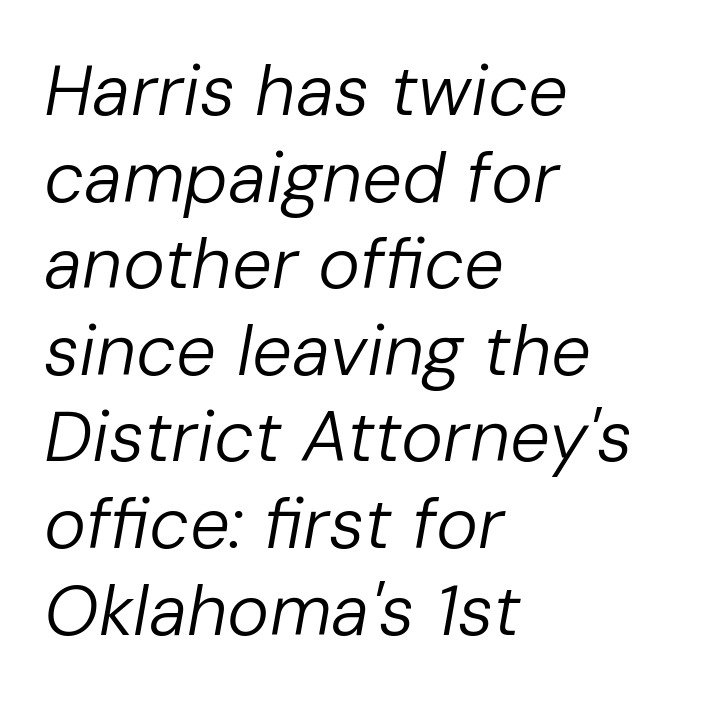
The image shows 71 px regular-weight type, italic (leaning right); set left-aligned, line spacing 1.22x, normal letter spacing, not underlined; low stroke contrast and a medium x-height.
